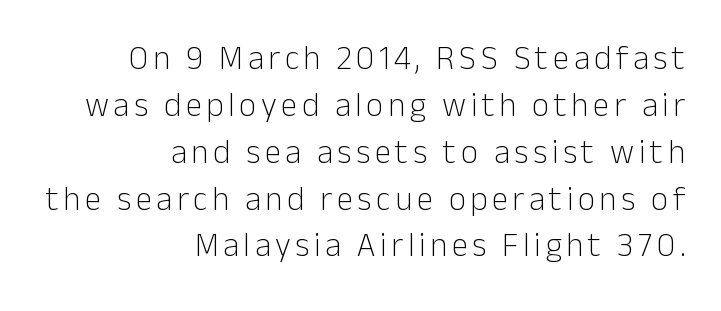
Q: Is the text bold? A: No.
Q: Is the text italic (slanted)? A: No, it is upright.
Q: Is the typeface a serif or a sans-serif typeface? A: Sans-serif.
Q: Is the text underlined? A: No.
Q: How is the paragraph aligned? A: Right-aligned.
Q: Is the spacing between lines tight, normal or loose? A: Normal.
Q: Width (condensed, normal, or wide)? A: Normal.
Q: Stroke contrast? A: Low.
Q: x-height? A: Medium.
Q: Monospaced? A: No.
